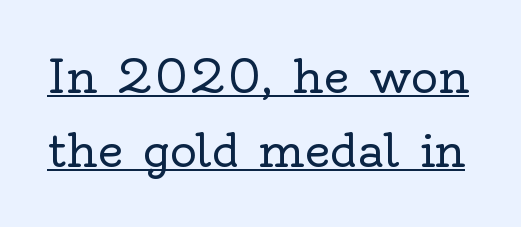
{"serif": "yes", "italic": "no", "bold": "no", "weight": "regular", "width": "normal", "x_height": "small", "monospaced": "no", "underline": "yes", "line_spacing": "normal", "line_spacing_ratio": 1.6, "letter_spacing": "normal", "letter_spacing_em": 0.0, "glyph_px": 46}
